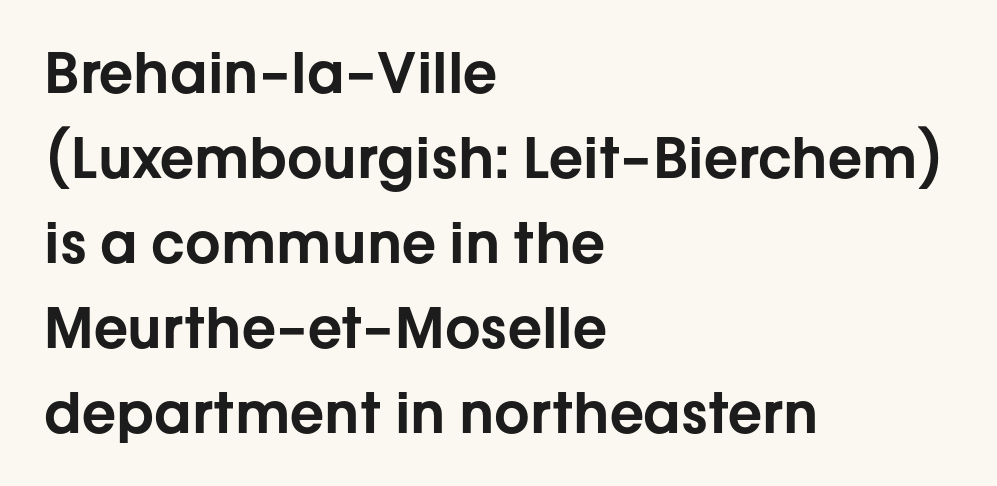
{"serif": "no", "italic": "no", "width": "normal", "stroke_contrast": "low", "x_height": "medium", "monospaced": "no", "underline": "no", "align": "left", "line_spacing": "normal", "line_spacing_ratio": 1.52, "letter_spacing": "normal", "letter_spacing_em": 0.0, "glyph_px": 56}
